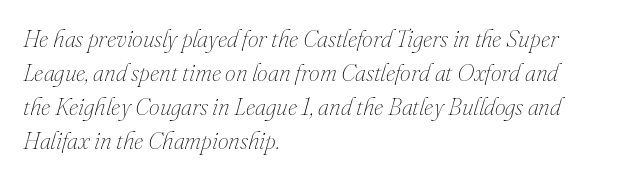
One-word summary of the alignment: left. Nothing unusual about the tracking: characters are spaced as the font intends. A typesetter would call this leading conventional body-copy spacing. Glance below the letters and you will spot only blank space. When letters slant like this, we call the style italic.
